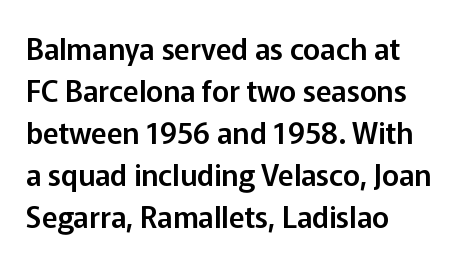
Q: Is the text italic (slanted)? A: No, it is upright.
Q: Is the typeface a serif or a sans-serif typeface? A: Sans-serif.
Q: Is the text underlined? A: No.
Q: How is the paragraph aligned? A: Left-aligned.
Q: Is the spacing between letters normal or unusually wide? A: Normal.
Q: Is the spacing between lines tight, normal or loose? A: Normal.
Q: Width (condensed, normal, or wide)? A: Normal.
Q: Stroke contrast? A: Low.
Q: x-height? A: Medium.
Q: Monospaced? A: No.
